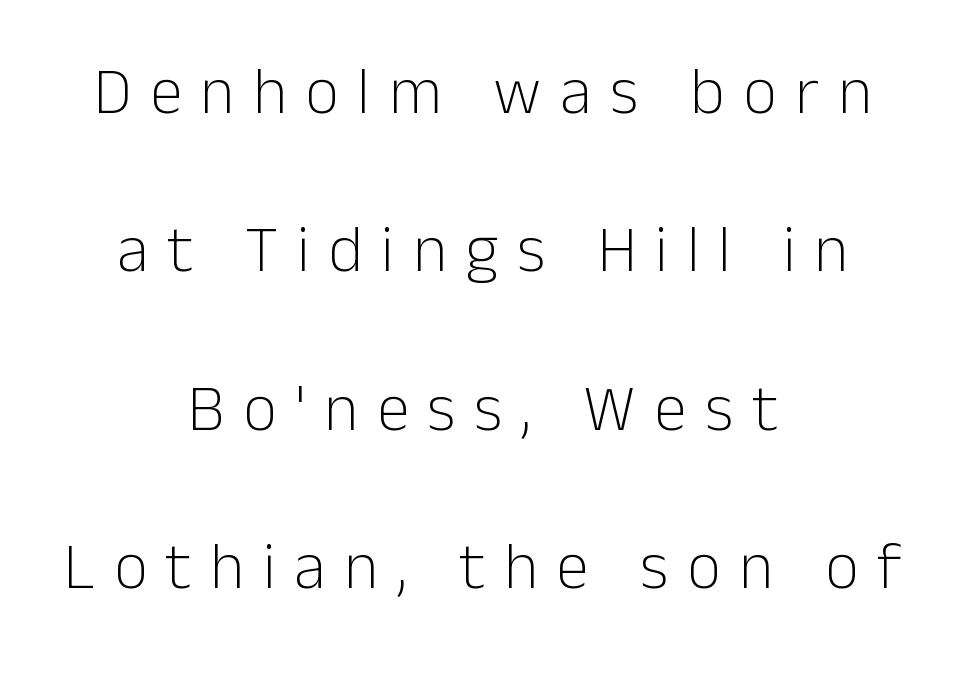
Q: Is the text bold? A: No.
Q: Is the text italic (slanted)? A: No, it is upright.
Q: Is the typeface a serif or a sans-serif typeface? A: Sans-serif.
Q: Is the text underlined? A: No.
Q: How is the paragraph aligned? A: Centered.
Q: Is the spacing between letters normal or unusually wide? A: Unusually wide.
Q: Is the spacing between lines tight, normal or loose? A: Loose.
Q: Width (condensed, normal, or wide)? A: Normal.
Q: Stroke contrast? A: Low.
Q: x-height? A: Medium.
Q: Monospaced? A: No.
